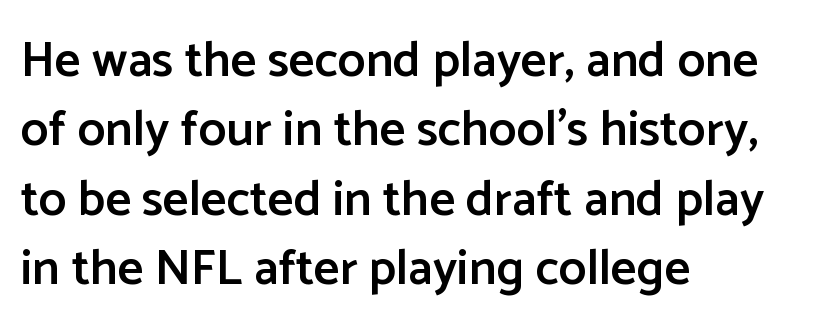
Q: Is the text bold? A: Semi-bold.
Q: Is the text italic (slanted)? A: No, it is upright.
Q: Is the typeface a serif or a sans-serif typeface? A: Sans-serif.
Q: Is the text underlined? A: No.
Q: How is the paragraph aligned? A: Left-aligned.
Q: Is the spacing between letters normal or unusually wide? A: Normal.
Q: Is the spacing between lines tight, normal or loose? A: Normal.
Q: Width (condensed, normal, or wide)? A: Normal.
Q: Stroke contrast? A: Low.
Q: x-height? A: Medium.
Q: Monospaced? A: No.
